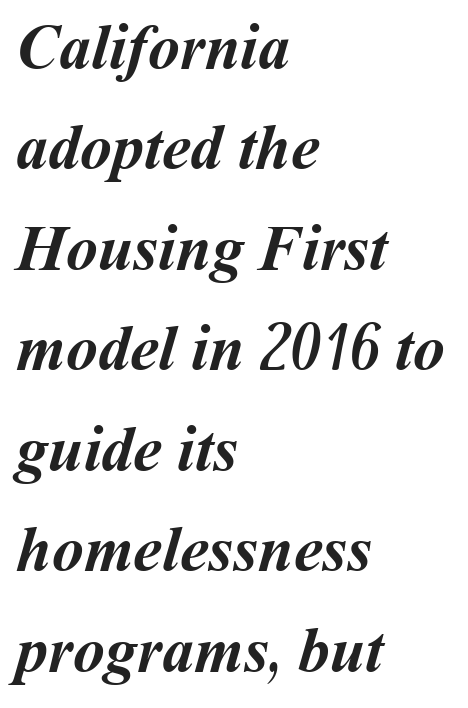
The letterforms sit shoulder to shoulder at normal distance. How would I describe the line gaps? Plain and ordinary. A student would call this left alignment; a typographer would say flush left, rag right. The space directly below the letters is spotless. The rendering uses a bold face; every stroke is thick and dark. The passage shown is typed in a proportional face where columns would drift.
